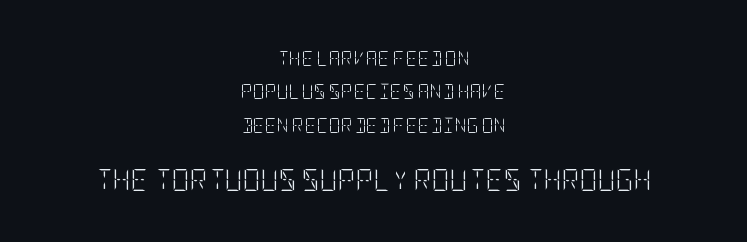
{"italic": "no", "bold": "no", "underline": "no", "align": "center", "line_spacing": "loose", "line_spacing_ratio": 2.23, "letter_spacing": "normal", "letter_spacing_em": 0.0, "larger_block": "second", "size_ratio": 1.47, "glyph_px": 22}
